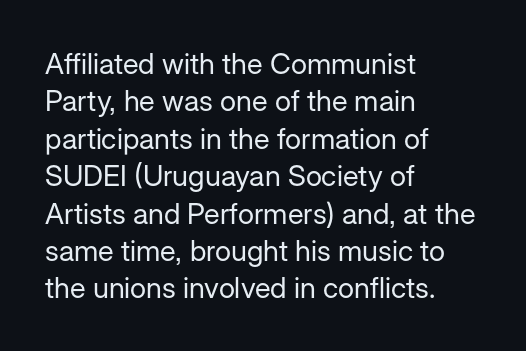
Are there feet on the stems? There aren't — it's a sans. The gap between lines stays unmarked. Does the lettering tilt? It doesn't — this is upright. Each letter keeps its own natural width here, so spacing adapts to shape. How are the letters spaced? Ordinarily, with no added tracking. The compositor pushed each line to the left boundary.
